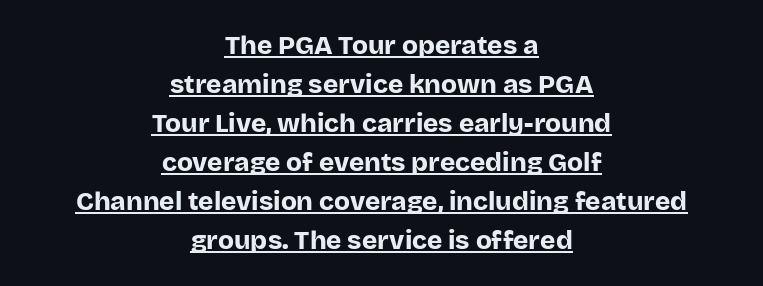
{"italic": "no", "bold": "yes", "underline": "yes", "align": "center", "line_spacing": "normal", "line_spacing_ratio": 1.5, "letter_spacing": "normal", "letter_spacing_em": 0.0, "glyph_px": 26}
